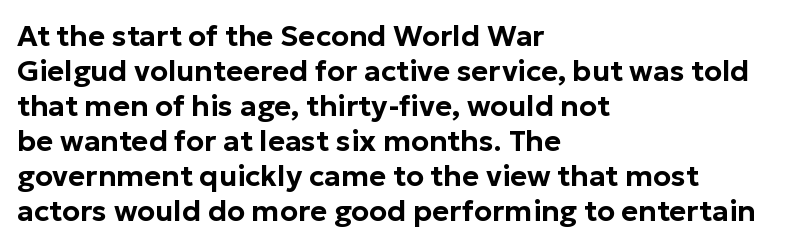
Notice how the stems are strictly vertical — no italics here. Character widths vary here, with narrow letters taking less room than wide ones. Letterform terminals end flat and unadorned throughout the passage. Observe the ordinary spacing: letters are neighbours, not strangers.
